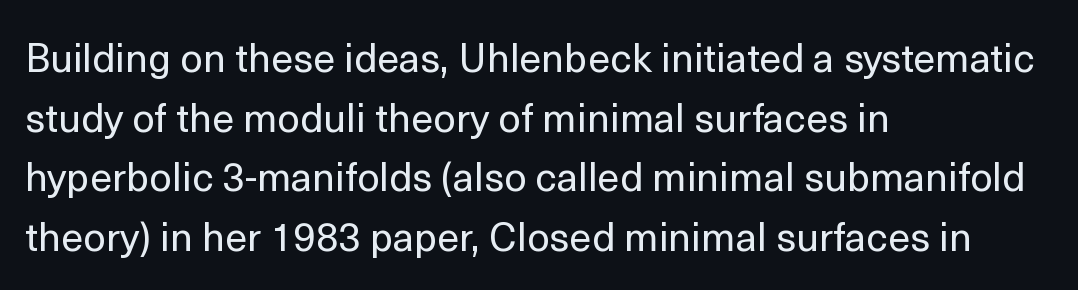
In terms of leading, this rendering sits right in the middle. This sample is left-justified, so line endings fall wherever the words run out. The rendering keeps characters at their native spacing. Each letter keeps its own natural width here, so spacing adapts to shape. Each row of text sits above clean, open space. Heft: none added — not bold.
